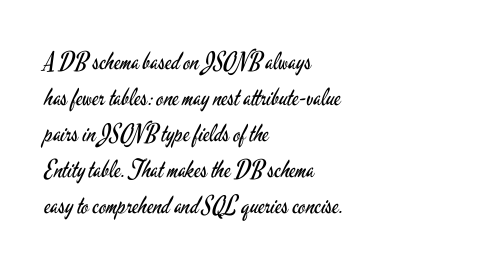
There is no visible air inserted between adjacent glyphs. The rendering anchors every line to the left-hand side. Counters stay open thanks to moderate or lighter strokes. Is there much room between lines? A standard amount, neither cramped nor airy. Type without underlining.
